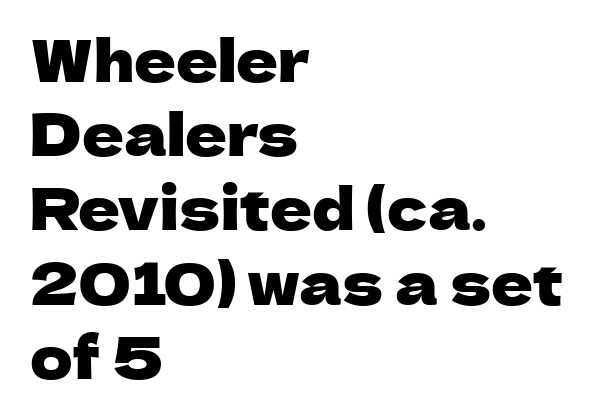
Q: Is the text italic (slanted)? A: No, it is upright.
Q: Is the typeface a serif or a sans-serif typeface? A: Sans-serif.
Q: Is the text underlined? A: No.
Q: How is the paragraph aligned? A: Left-aligned.
Q: Is the spacing between letters normal or unusually wide? A: Normal.
Q: Is the spacing between lines tight, normal or loose? A: Normal.
Q: Width (condensed, normal, or wide)? A: Normal.
Q: Stroke contrast? A: Low.
Q: x-height? A: Medium.
Q: Monospaced? A: No.
